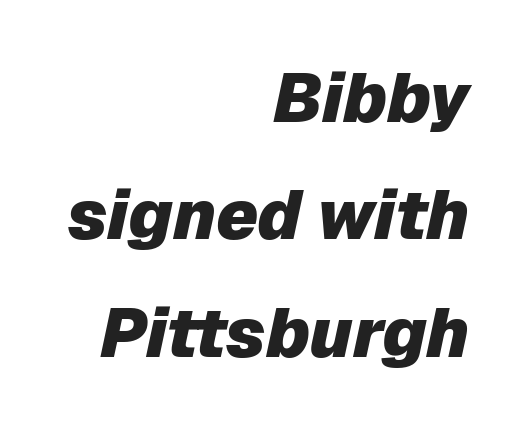
Weight check: bold — yes, fully. An italicized treatment has been applied to the whole sample. Character widths vary here, with narrow letters taking less room than wide ones. Letters rest on an invisible, unmarked baseline. These lines sit exactly where default settings would place them.
